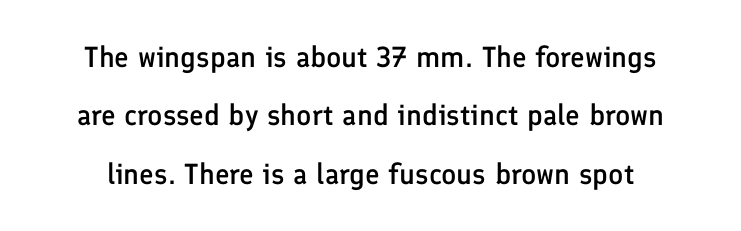
Q: Is the text bold? A: Semi-bold.
Q: Is the text italic (slanted)? A: No, it is upright.
Q: Is the typeface a serif or a sans-serif typeface? A: Sans-serif.
Q: Is the text underlined? A: No.
Q: Is the spacing between letters normal or unusually wide? A: Normal.
Q: Is the spacing between lines tight, normal or loose? A: Loose.
Q: Width (condensed, normal, or wide)? A: Normal.
Q: Stroke contrast? A: Low.
Q: x-height? A: Medium.
Q: Monospaced? A: No.
